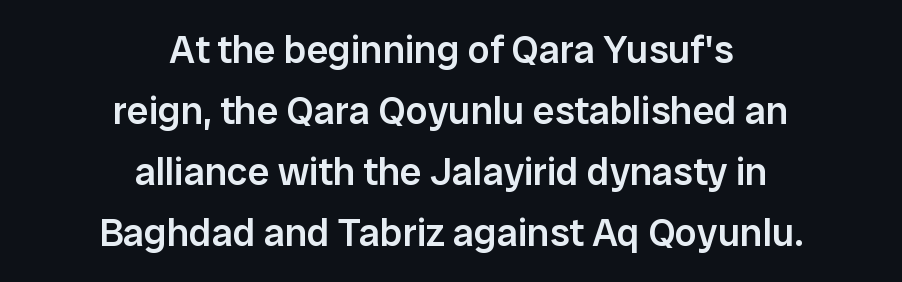
This is the regular roman posture of the typeface. Here the designer chose a conventional face with non-uniform glyph widths. Nope, no serifs anywhere on these letters. Tracking value appears to be zero — textbook default spacing. The compositor balanced each line on the midline.
